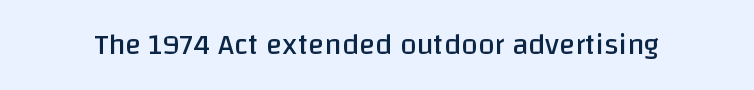
This is not heavy type; no bold has been used. Here the designer chose a conventional face with non-uniform glyph widths. This is roman type, the default non-slanted kind. Classification — sans serif.
